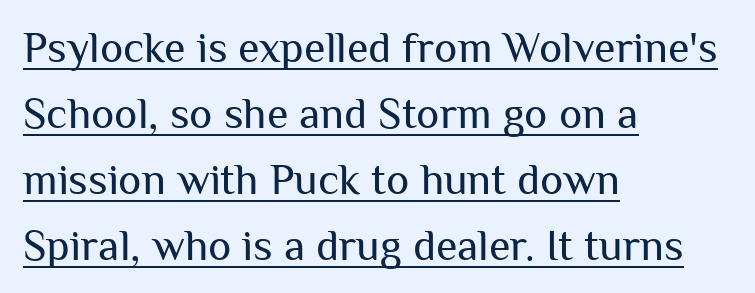
The image shows 44 px regular-weight sans-serif type, upright; set left-aligned, normal line spacing (1.5x), normal letter spacing, underlined; medium stroke contrast and a medium x-height.
